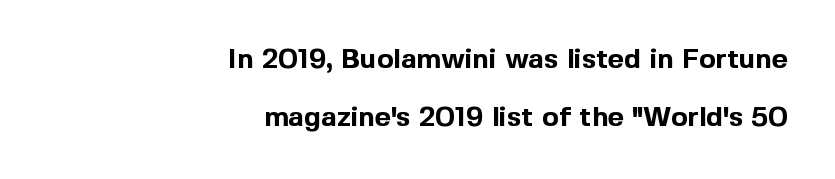
Q: Is the text bold? A: Yes.
Q: Is the text italic (slanted)? A: No, it is upright.
Q: Is the typeface a serif or a sans-serif typeface? A: Sans-serif.
Q: Is the text underlined? A: No.
Q: How is the paragraph aligned? A: Right-aligned.
Q: Is the spacing between letters normal or unusually wide? A: Normal.
Q: Is the spacing between lines tight, normal or loose? A: Loose.
Q: Width (condensed, normal, or wide)? A: Normal.
Q: x-height? A: Medium.
Q: Monospaced? A: No.
